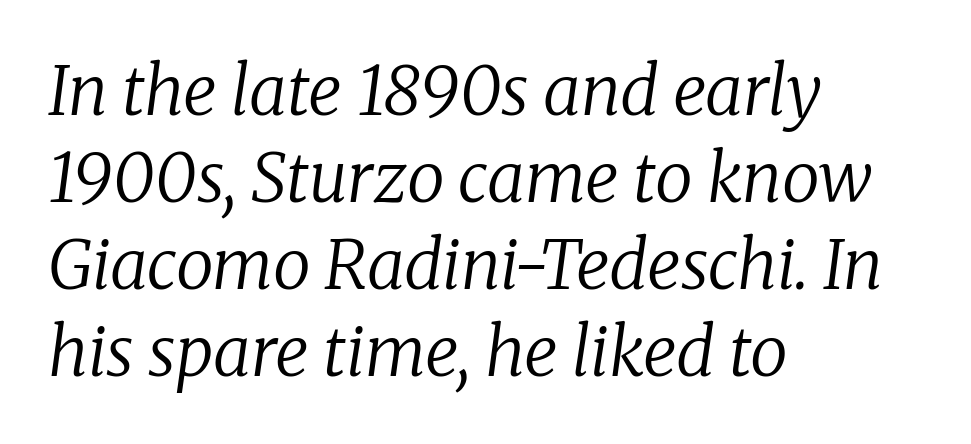
In CSS terms this would be text-align: left. Varying glyph widths throughout — classic text-font behaviour. Does the leading feel generous? No, just average. Serif or sans? Serif — the stroke terminals have little feet. The passage shown has conventional tracking throughout. The space directly below the letters is spotless.
